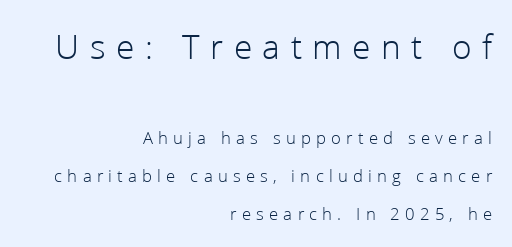
The image shows 36 px light sans-serif type, upright; set right-aligned, loose line spacing (2.1x), unusually wide letter spacing (+0.29 em), not underlined; the first (top) block is 2.0x larger; low stroke contrast and a medium x-height.
